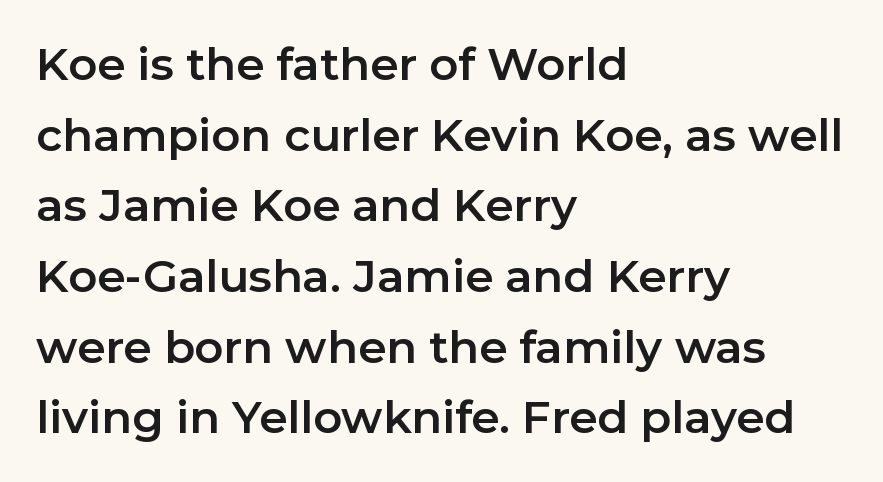
The lines in this sample share a left origin and differ only in where they stop. Descender tails drop into unmarked territory. The line texture is even and compact thanks to regular tracking. Regarding serifs, this sample does without them. Honestly, the row spacing looks completely unremarkable.
